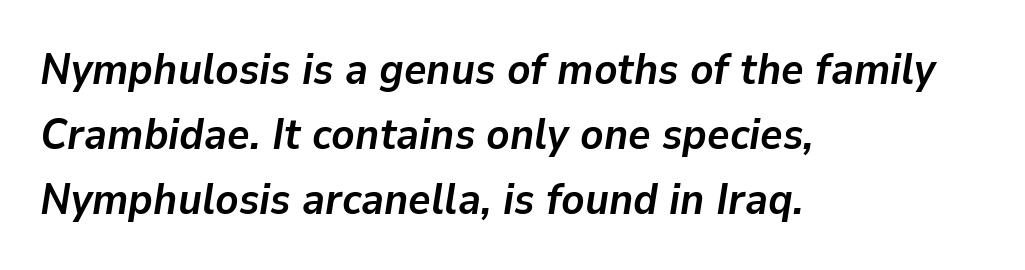
Standard letterfit; no display-style spreading of the glyphs. The rendering uses natural spacing where letterforms have individual widths. In CSS terms this would be text-align: left. The passage shown stacks its lines at a standard gap.
